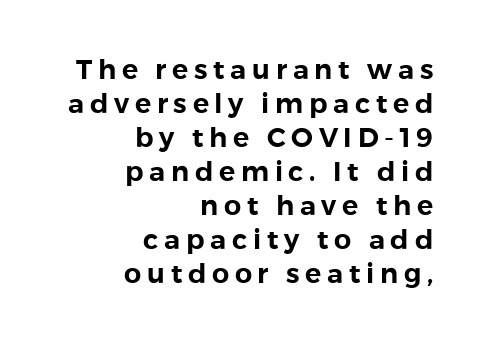
The image shows 27 px text type, upright; set right-aligned, normal line spacing (1.26x), unusually wide letter spacing (+0.21 em), not underlined.
